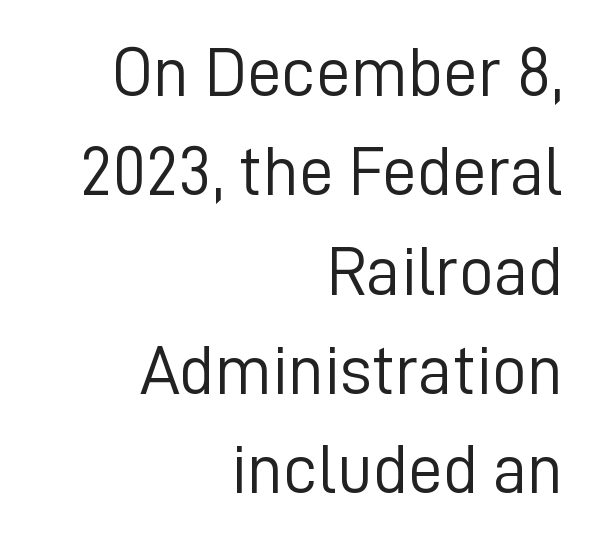
Q: Is the text bold? A: No.
Q: Is the text italic (slanted)? A: No, it is upright.
Q: Is the typeface a serif or a sans-serif typeface? A: Sans-serif.
Q: Is the text underlined? A: No.
Q: How is the paragraph aligned? A: Right-aligned.
Q: Is the spacing between letters normal or unusually wide? A: Normal.
Q: Is the spacing between lines tight, normal or loose? A: Normal.
Q: Width (condensed, normal, or wide)? A: Normal.
Q: Stroke contrast? A: Low.
Q: x-height? A: Medium.
Q: Monospaced? A: No.
